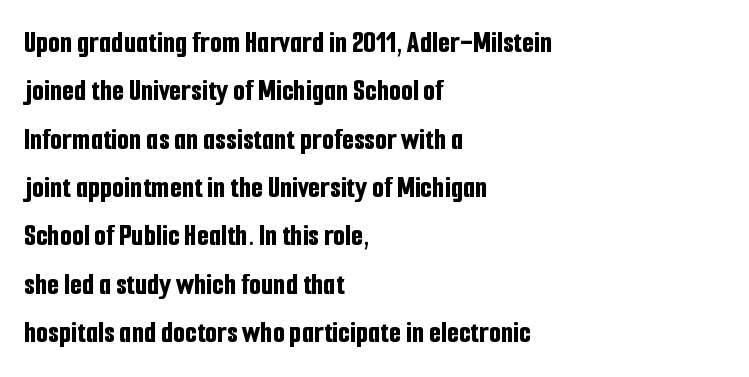
Which margin do the lines hug? The left one — the right edge is uneven. Only glyphs here, with clear space below each row. Tall strokes in this sample are plumb rather than angled. The characters display no serif detailing; their extremities are plain.
